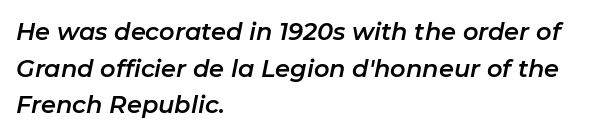
Rendered with sloped, italic letterforms. The lines are quadded left. The space between consecutive lines is moderate. The glyphs are unaccompanied by any horizontal stroke below them.
